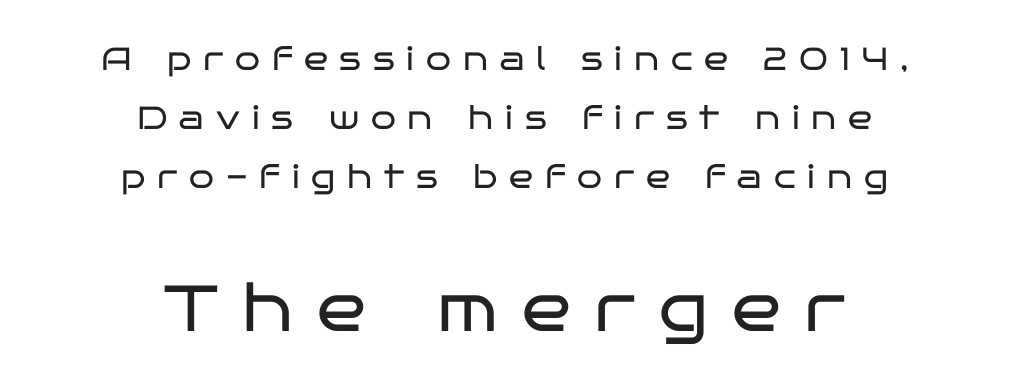
{"serif": "no", "italic": "no", "bold": "no", "weight": "regular", "width": "wide", "stroke_contrast": "low", "x_height": "large", "monospaced": "no", "underline": "no", "align": "center", "line_spacing_ratio": 1.85, "letter_spacing": "wide", "letter_spacing_em": 0.37, "larger_block": "second", "size_ratio": 2.03, "glyph_px": 65}
